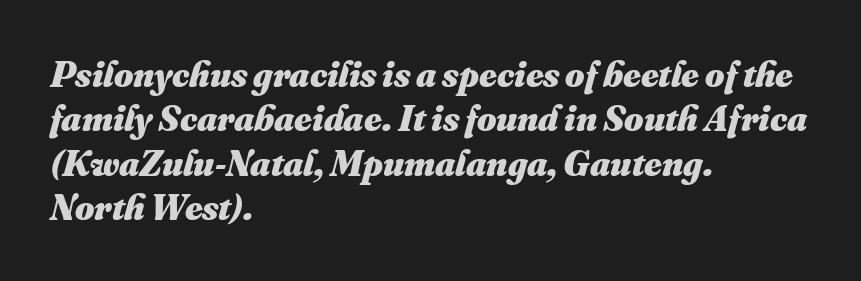
The image shows 37 px heavy type; set left-aligned, line spacing 1.2x, normal letter spacing, not underlined; medium stroke contrast and a small x-height.
